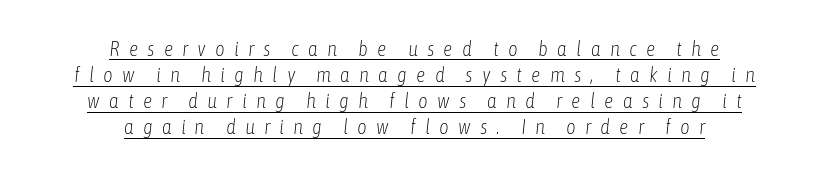
{"italic": "yes", "lean": "right", "slant_degrees": 6, "bold": "no", "underline": "yes", "align": "center", "line_spacing_ratio": 1.24, "letter_spacing": "wide", "letter_spacing_em": 0.43, "glyph_px": 21}
